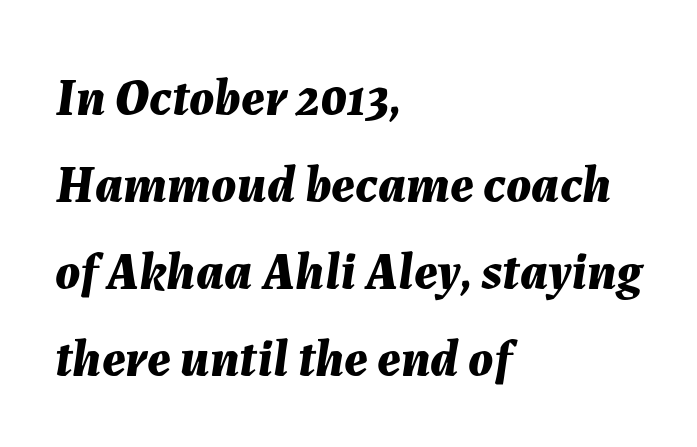
Q: Is the text bold? A: Yes.
Q: Is the text italic (slanted)? A: Yes, it leans right by about 7 degrees.
Q: Is the text underlined? A: No.
Q: How is the paragraph aligned? A: Left-aligned.
Q: Is the spacing between letters normal or unusually wide? A: Normal.
Q: Is the spacing between lines tight, normal or loose? A: Normal.
Q: Width (condensed, normal, or wide)? A: Normal.
Q: Stroke contrast? A: Medium.
Q: x-height? A: Medium.
Q: Monospaced? A: No.
